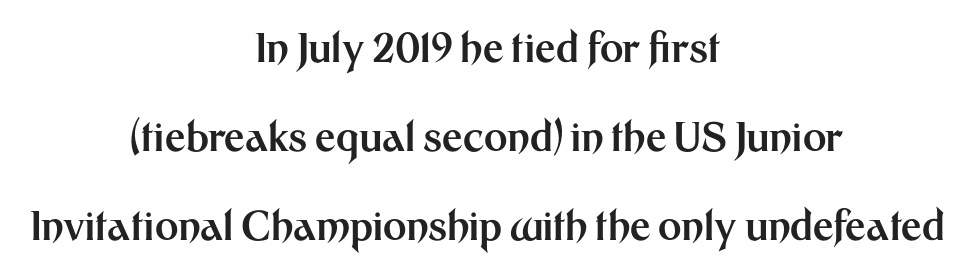
{"serif": "no", "italic": "no", "bold": "yes", "weight": "bold", "width": "normal", "stroke_contrast": "medium", "x_height": "medium", "monospaced": "no", "underline": "no", "align": "center", "line_spacing": "loose", "line_spacing_ratio": 2.23, "letter_spacing": "normal", "letter_spacing_em": 0.0, "glyph_px": 40}
